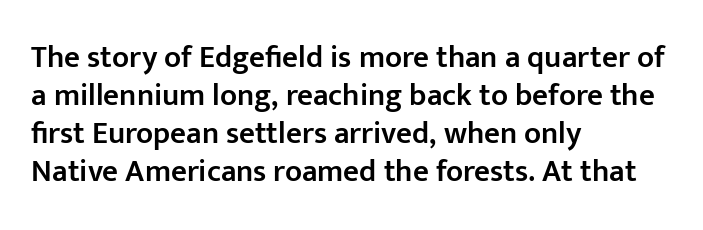
{"serif": "no", "italic": "no", "bold": "semi", "weight": "semibold", "width": "normal", "stroke_contrast": "low", "x_height": "medium", "monospaced": "no", "underline": "no", "align": "left", "line_spacing_ratio": 1.23, "letter_spacing": "normal", "letter_spacing_em": 0.0, "glyph_px": 31}
